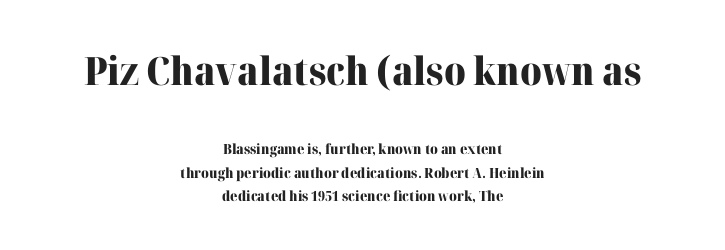
{"serif": "yes", "italic": "no", "bold": "yes", "weight": "heavy", "width": "normal", "stroke_contrast": "high", "x_height": "medium", "monospaced": "no", "underline": "no", "align": "center", "line_spacing": "normal", "line_spacing_ratio": 1.67, "letter_spacing": "normal", "letter_spacing_em": 0.0, "larger_block": "first", "size_ratio": 2.79, "glyph_px": 39}
